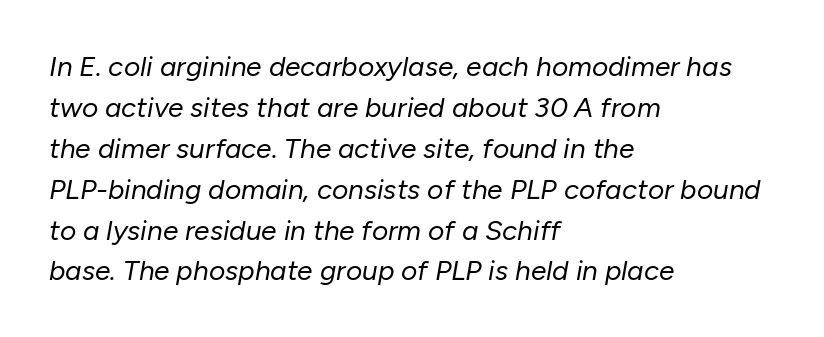
Q: Is the text bold? A: No.
Q: Is the text italic (slanted)? A: Yes, it leans right by about 10 degrees.
Q: Is the text underlined? A: No.
Q: How is the paragraph aligned? A: Left-aligned.
Q: Is the spacing between letters normal or unusually wide? A: Normal.
Q: Is the spacing between lines tight, normal or loose? A: Normal.
Q: Width (condensed, normal, or wide)? A: Normal.
Q: Stroke contrast? A: Low.
Q: x-height? A: Medium.
Q: Monospaced? A: No.
